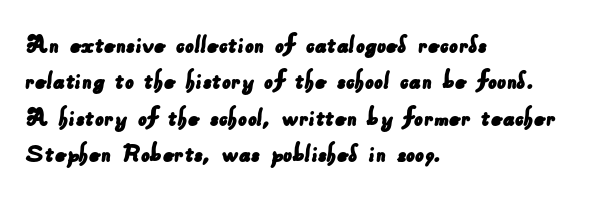
{"serif": "no", "width": "normal", "stroke_contrast": "low", "x_height": "small", "monospaced": "no", "underline": "no", "align": "left", "line_spacing": "normal", "line_spacing_ratio": 1.3, "letter_spacing": "normal", "letter_spacing_em": 0.0, "glyph_px": 28}
